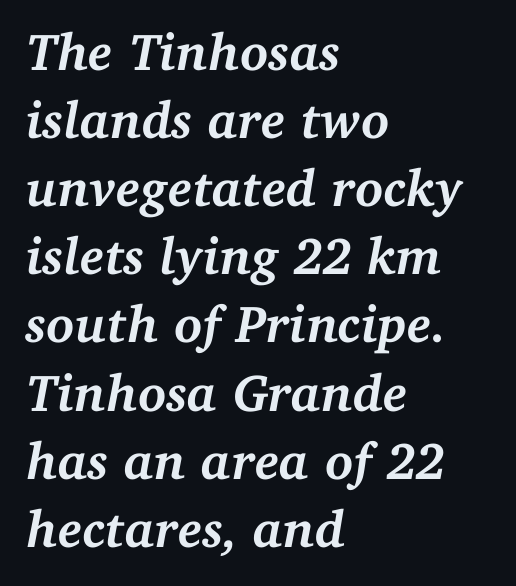
The image shows 52 px semibold serif type, italic (leaning right); set left-aligned, normal line spacing (1.31x), normal letter spacing, not underlined; medium stroke contrast and a medium x-height.
